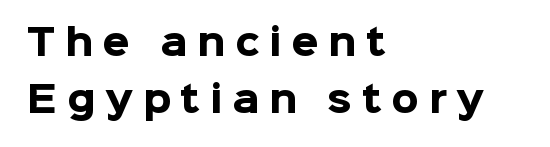
Q: Is the text bold? A: Yes.
Q: Is the text italic (slanted)? A: No, it is upright.
Q: Is the typeface a serif or a sans-serif typeface? A: Sans-serif.
Q: Is the text underlined? A: No.
Q: How is the paragraph aligned? A: Left-aligned.
Q: Is the spacing between letters normal or unusually wide? A: Unusually wide.
Q: Is the spacing between lines tight, normal or loose? A: Normal.
Q: Width (condensed, normal, or wide)? A: Normal.
Q: Stroke contrast? A: Low.
Q: x-height? A: Medium.
Q: Monospaced? A: No.
